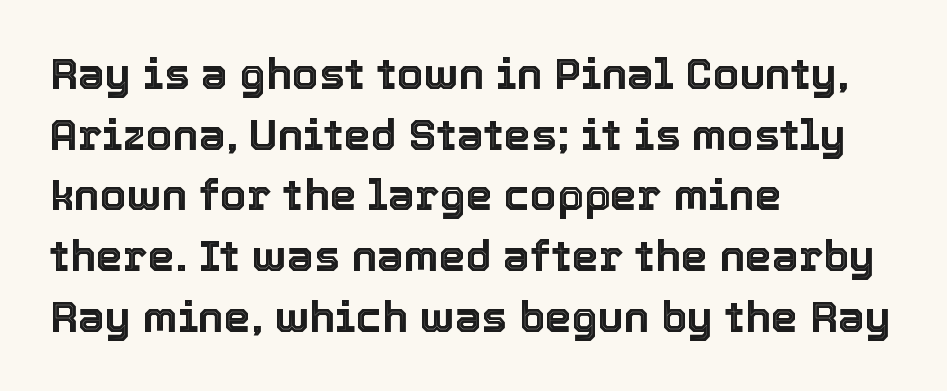
{"italic": "no", "width": "normal", "x_height": "medium", "monospaced": "no", "underline": "no", "align": "left", "line_spacing": "normal", "line_spacing_ratio": 1.41, "letter_spacing": "normal", "letter_spacing_em": 0.0, "glyph_px": 43}
